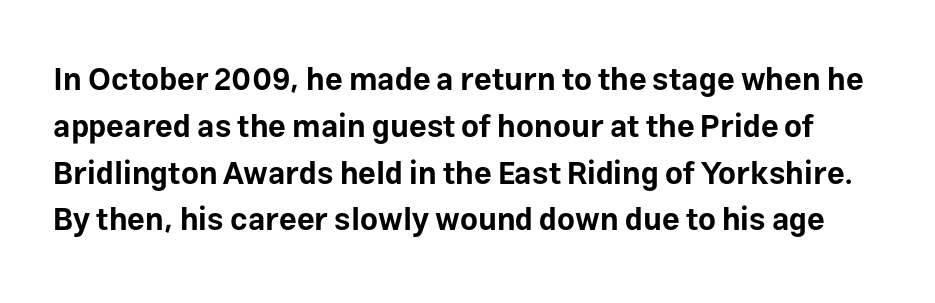
The image shows 31 px bold sans-serif type, upright; set normal line spacing (1.51x), normal letter spacing, not underlined; low stroke contrast and a medium x-height.
